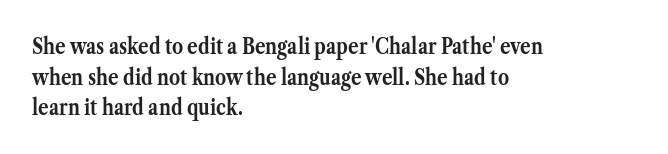
If you drew a line through each stem, it would be perfectly vertical. A normal amount of white space separates one row of letters from the next. Unmarked baselines from the first word to the last. Pretty heavy lettering here — definitely bold. The paragraph has a hard left edge and a soft right edge. These lines keep a tight, regular rhythm from letter to letter.
